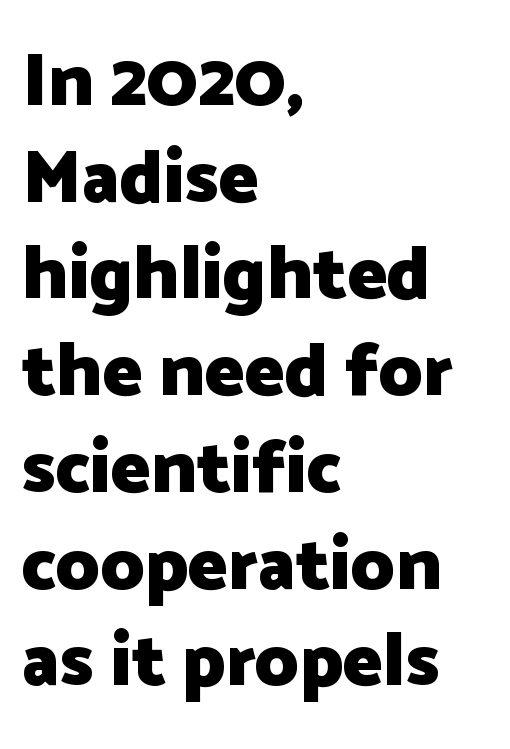
The strip under each line holds only bare page. The rendering uses natural spacing where letterforms have individual widths. If you drew a ruler down the left edge, every line would touch it. Glyph-to-glyph distance matches everyday printed text. Caption: bold face, heavy strokes.
